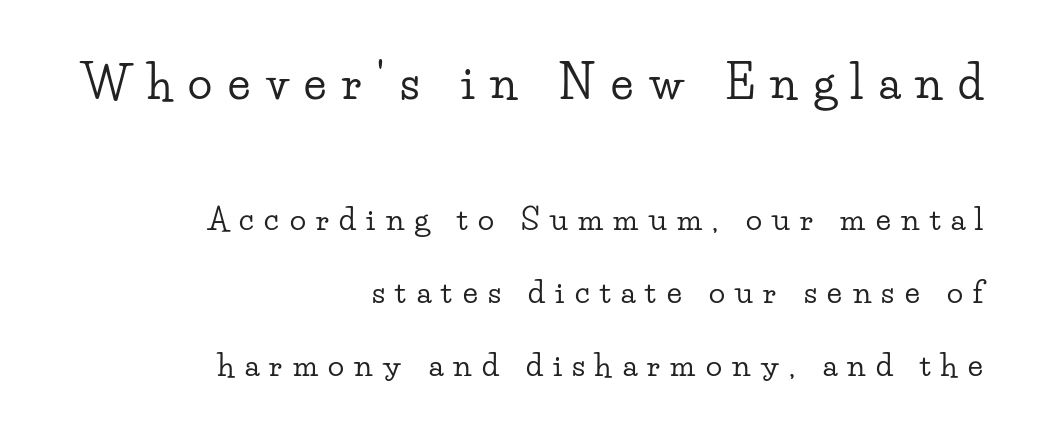
You could not count columns in this text — the font is proportionally spaced. Posture: straight, roman, zero tilt. Bigger letters appear in the top chunk; the bottom chunk is reduced. The face used here is rendered with a markedly widened letterfit. Decoration check: the copy has no underline.
